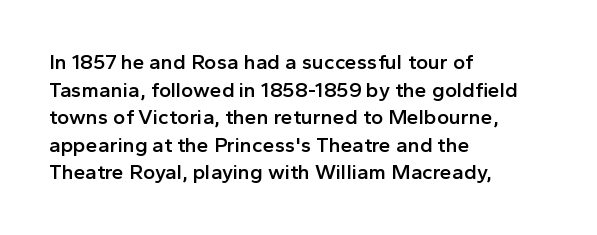
Q: Is the text bold? A: Semi-bold.
Q: Is the text italic (slanted)? A: No, it is upright.
Q: Is the text underlined? A: No.
Q: How is the paragraph aligned? A: Left-aligned.
Q: Is the spacing between letters normal or unusually wide? A: Normal.
Q: Is the spacing between lines tight, normal or loose? A: Normal.
